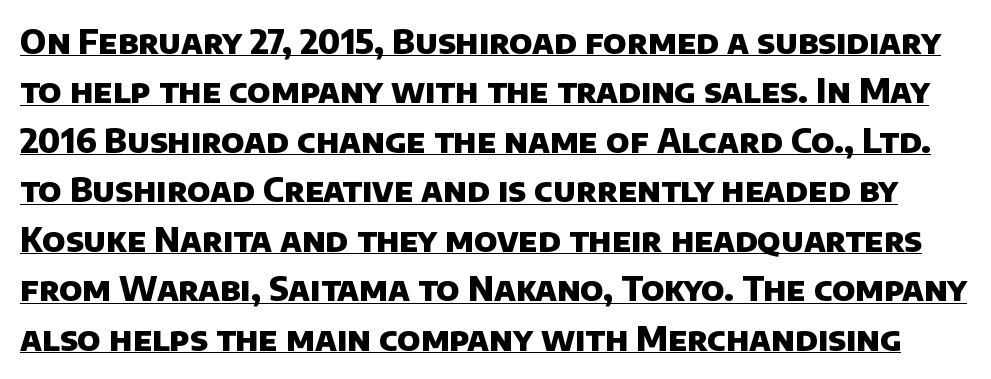
{"serif": "no", "bold": "yes", "weight": "heavy", "width": "normal", "stroke_contrast": "low", "x_height": "large", "monospaced": "no", "underline": "yes", "line_spacing": "normal", "line_spacing_ratio": 1.5, "letter_spacing": "normal", "letter_spacing_em": 0.0, "glyph_px": 33}
